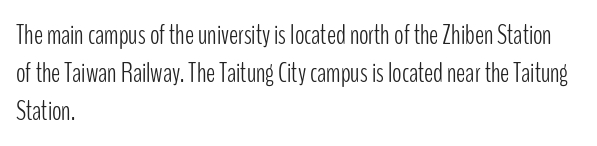
{"serif": "no", "italic": "no", "bold": "no", "weight": "light", "width": "condensed", "stroke_contrast": "low", "x_height": "medium", "monospaced": "no", "underline": "no", "align": "left", "line_spacing": "normal", "line_spacing_ratio": 1.35, "letter_spacing": "normal", "letter_spacing_em": 0.0, "glyph_px": 28}
